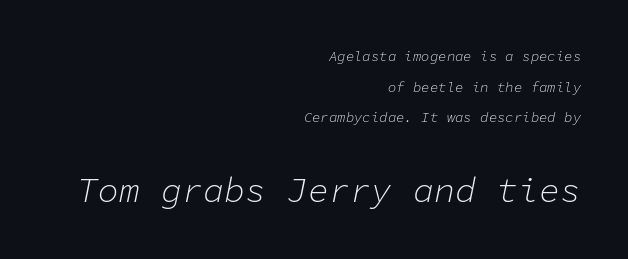
{"italic": "yes", "lean": "right", "slant_degrees": 11, "bold": "no", "weight": "light", "width": "normal", "stroke_contrast": "low", "x_height": "medium", "monospaced": "yes", "underline": "no", "align": "right", "line_spacing": "loose", "line_spacing_ratio": 2.18, "letter_spacing": "normal", "letter_spacing_em": 0.0, "larger_block": "second", "size_ratio": 2.5, "glyph_px": 35}
